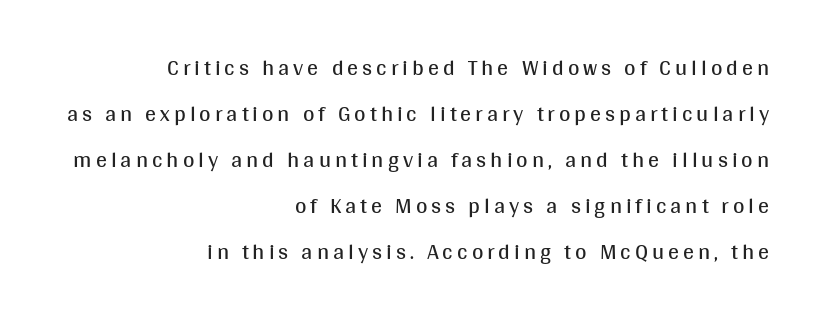
Q: Is the text bold? A: No.
Q: Is the text italic (slanted)? A: No, it is upright.
Q: Is the text underlined? A: No.
Q: How is the paragraph aligned? A: Right-aligned.
Q: Is the spacing between lines tight, normal or loose? A: Loose.
